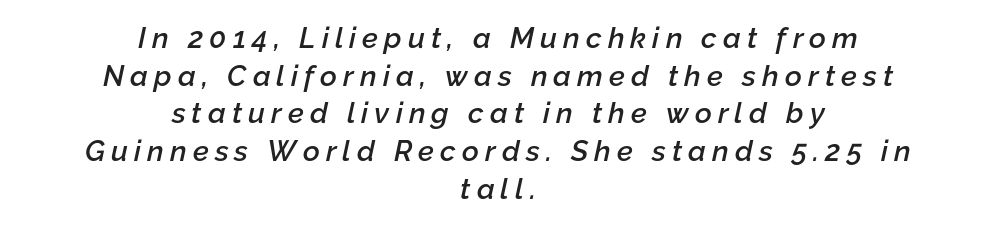
Anything drawn beneath the words? Only blank space. The face used here is proportionally spaced, like ordinary book or web type. Regular leading. Typeset on center — no edge is straight.
